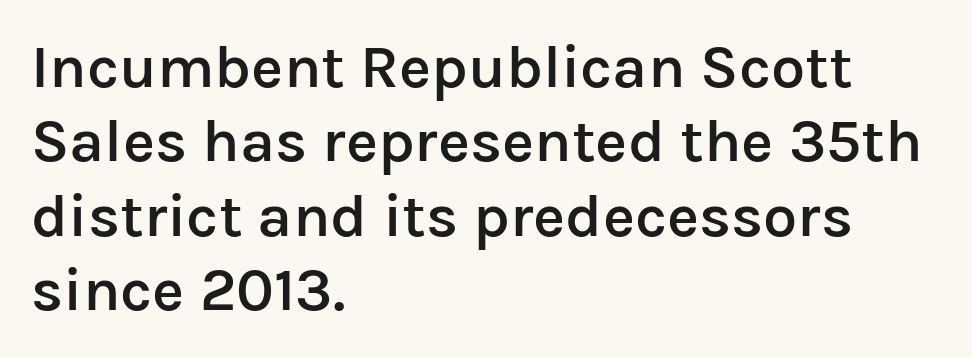
You can tell it's not italic because the verticals are truly vertical. The letters advance in unequal steps, a hallmark of proportional type. The sample has been set in demibold, a notch under bold. Check where the strokes stop: nothing finishes them off — pure sans. The rag falls on the right side of this text block.
